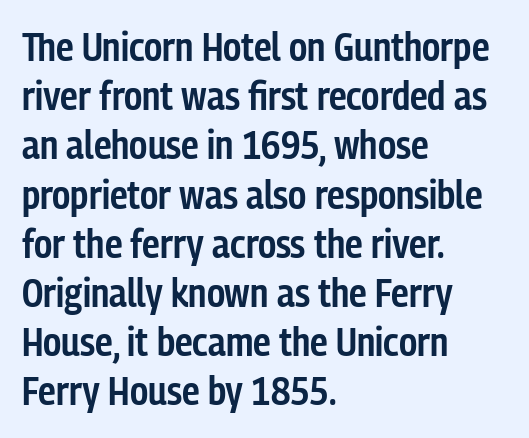
Style check: upright. Short and long lines alike share a common starting point at left. No word sits above an underline. Are there feet on the stems? There aren't — it's a sans.
